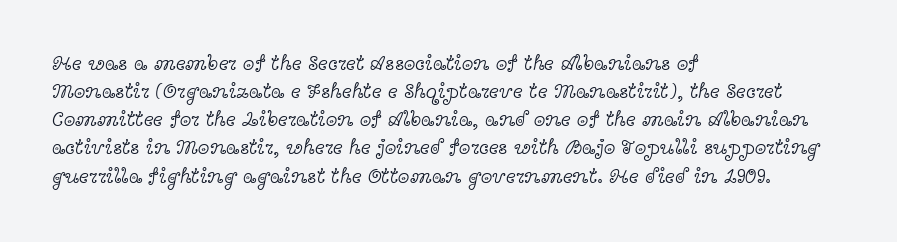
{"italic": "no", "bold": "no", "underline": "no", "align": "left", "line_spacing": "normal", "line_spacing_ratio": 1.34, "letter_spacing": "normal", "letter_spacing_em": 0.0, "glyph_px": 21}
